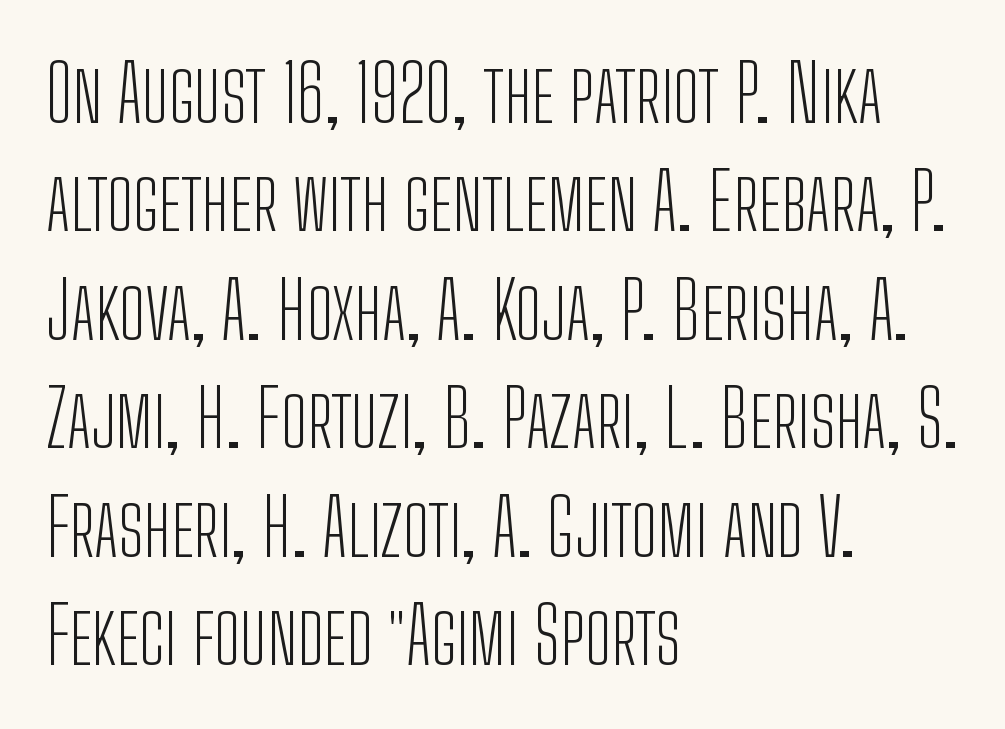
{"serif": "no", "italic": "no", "bold": "no", "weight": "light", "width": "condensed", "stroke_contrast": "low", "x_height": "medium", "monospaced": "no", "underline": "no", "align": "left", "line_spacing": "normal", "line_spacing_ratio": 1.39, "letter_spacing": "normal", "letter_spacing_em": 0.0, "glyph_px": 78}
